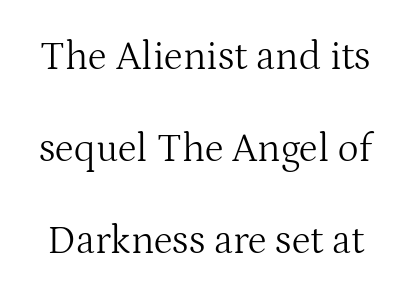
{"serif": "yes", "italic": "no", "bold": "no", "weight": "light", "width": "normal", "stroke_contrast": "medium", "x_height": "medium", "monospaced": "no", "underline": "no", "line_spacing": "loose", "line_spacing_ratio": 2.3, "letter_spacing": "normal", "letter_spacing_em": 0.0, "glyph_px": 40}
